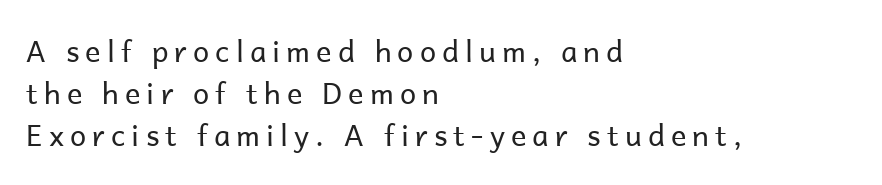
The image shows 29 px regular-weight sans-serif type, upright; set left-aligned, normal line spacing (1.45x), unusually wide letter spacing (+0.21 em), not underlined; low stroke contrast and a medium x-height.
